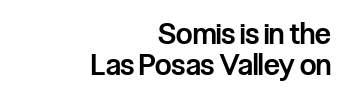
This rendering employs a face without finishing strokes, i.e., a sans-serif. You could call the tracking neutral — neither tight nor loose. Semibold letterforms, between regular and bold. Summary of vertical rhythm: compact, with narrow interline spacing.
